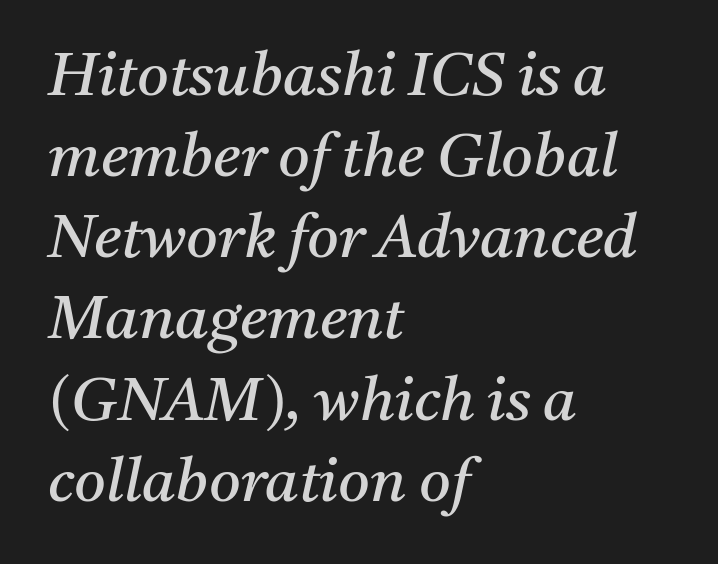
{"serif": "yes", "italic": "yes", "lean": "right", "slant_degrees": 11, "bold": "no", "weight": "regular", "width": "normal", "stroke_contrast": "medium", "x_height": "medium", "monospaced": "no", "underline": "no", "align": "left", "line_spacing": "normal", "line_spacing_ratio": 1.33, "letter_spacing": "normal", "letter_spacing_em": 0.0, "glyph_px": 61}
